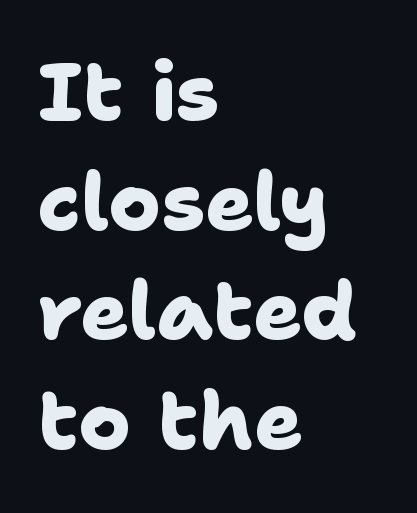
Q: Is the text bold? A: Yes.
Q: Is the typeface a serif or a sans-serif typeface? A: Sans-serif.
Q: Is the text underlined? A: No.
Q: How is the paragraph aligned? A: Left-aligned.
Q: Is the spacing between letters normal or unusually wide? A: Normal.
Q: Is the spacing between lines tight, normal or loose? A: Normal.
Q: Width (condensed, normal, or wide)? A: Normal.
Q: Stroke contrast? A: Low.
Q: x-height? A: Medium.
Q: Monospaced? A: No.
